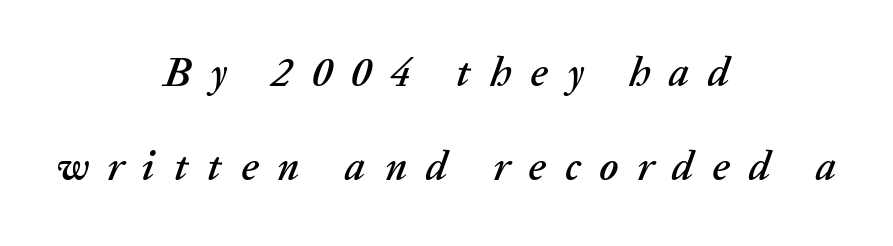
Q: Is the text italic (slanted)? A: Yes, it leans right by about 20 degrees.
Q: Is the text underlined? A: No.
Q: How is the paragraph aligned? A: Centered.
Q: Is the spacing between letters normal or unusually wide? A: Unusually wide.
Q: Is the spacing between lines tight, normal or loose? A: Loose.
Q: Width (condensed, normal, or wide)? A: Normal.
Q: Stroke contrast? A: Low.
Q: x-height? A: Medium.
Q: Monospaced? A: No.
